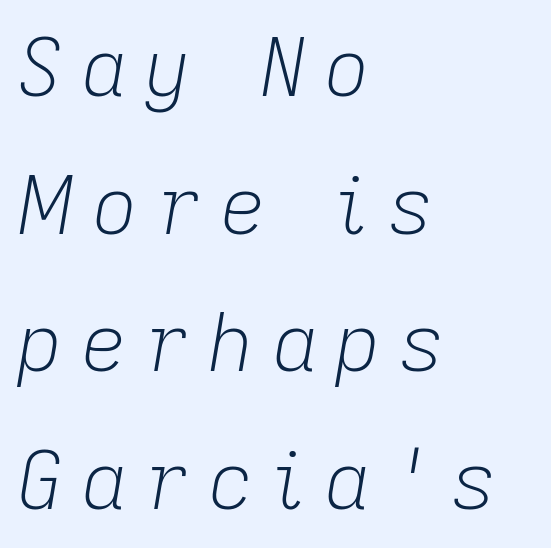
Would a proofreader flag this as italicized? Yes. Proportional: the letters do not fall into vertical columns. The text block is weighted toward the left margin, trailing off unevenly rightward. Substantial extra tracking has been applied to these lines.
